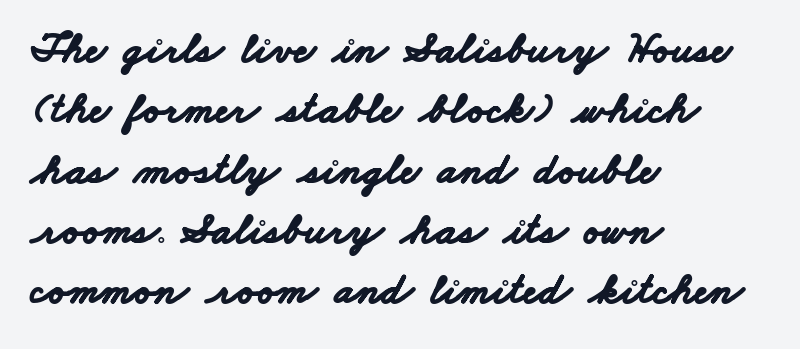
Q: Is the text bold? A: Yes.
Q: Is the typeface a serif or a sans-serif typeface? A: Sans-serif.
Q: Is the text underlined? A: No.
Q: How is the paragraph aligned? A: Left-aligned.
Q: Is the spacing between letters normal or unusually wide? A: Normal.
Q: Is the spacing between lines tight, normal or loose? A: Normal.
Q: Width (condensed, normal, or wide)? A: Wide.
Q: Stroke contrast? A: Low.
Q: x-height? A: Small.
Q: Monospaced? A: No.
